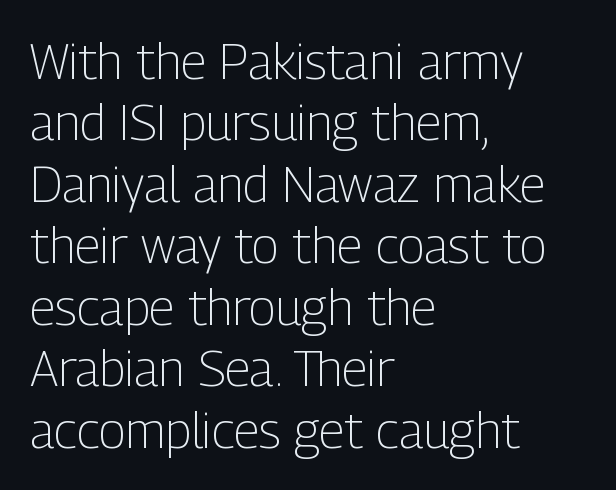
Q: Is the text bold? A: No.
Q: Is the text italic (slanted)? A: No, it is upright.
Q: Is the typeface a serif or a sans-serif typeface? A: Sans-serif.
Q: Is the text underlined? A: No.
Q: How is the paragraph aligned? A: Left-aligned.
Q: Is the spacing between letters normal or unusually wide? A: Normal.
Q: Width (condensed, normal, or wide)? A: Condensed.
Q: Stroke contrast? A: Low.
Q: x-height? A: Medium.
Q: Monospaced? A: No.
